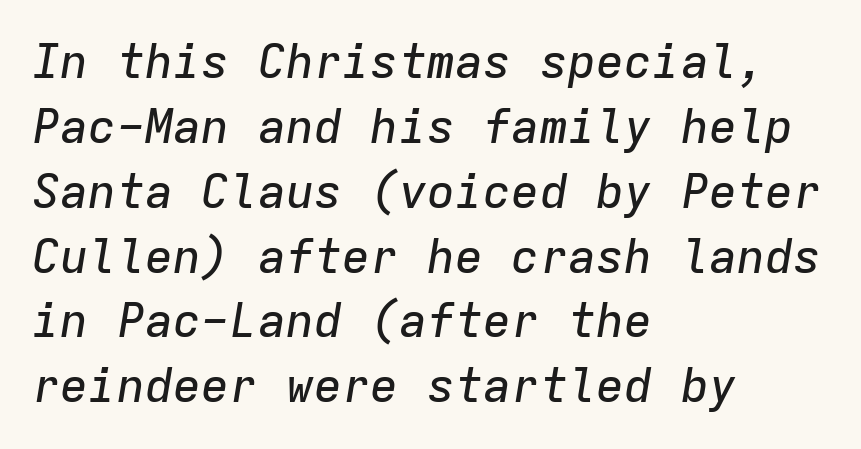
{"italic": "yes", "lean": "right", "slant_degrees": 9, "width": "normal", "stroke_contrast": "low", "x_height": "medium", "monospaced": "yes", "underline": "no", "align": "left", "line_spacing": "normal", "line_spacing_ratio": 1.38, "letter_spacing": "normal", "letter_spacing_em": 0.0, "glyph_px": 47}
